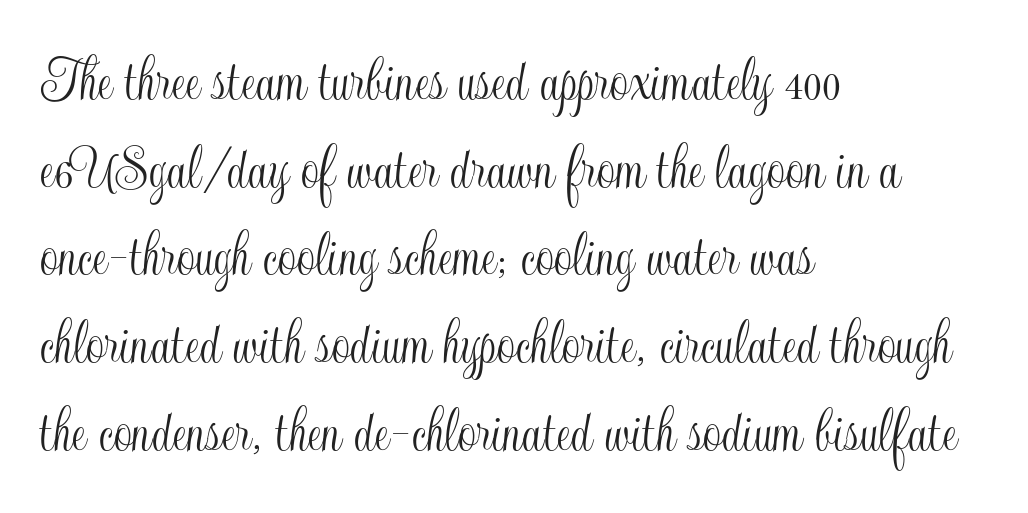
{"width": "condensed", "x_height": "small", "monospaced": "no", "underline": "no", "align": "left", "line_spacing": "normal", "line_spacing_ratio": 1.35, "letter_spacing": "normal", "letter_spacing_em": 0.0, "glyph_px": 65}
